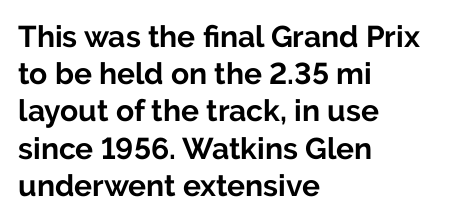
{"serif": "no", "italic": "no", "bold": "yes", "weight": "bold", "width": "normal", "stroke_contrast": "low", "x_height": "medium", "monospaced": "no", "underline": "no", "align": "left", "line_spacing_ratio": 1.24, "letter_spacing": "normal", "letter_spacing_em": 0.0, "glyph_px": 30}
